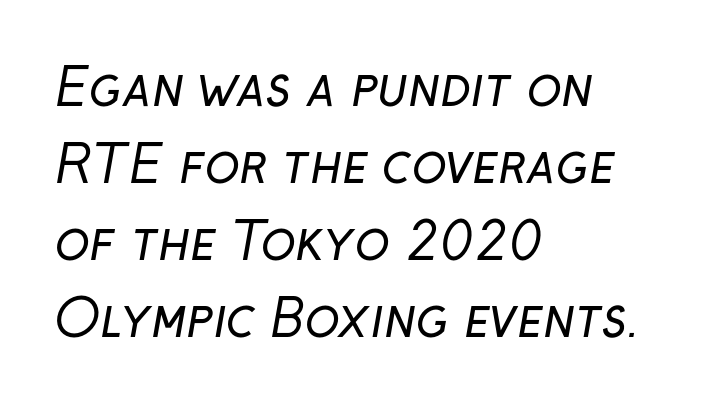
The typesetter chose a ragged-right arrangement here. Proportional: the letters do not fall into vertical columns. Stems here are at most as thick as an everyday book face. The line texture is even and compact thanks to regular tracking. Clear beneath every line of the passage.
